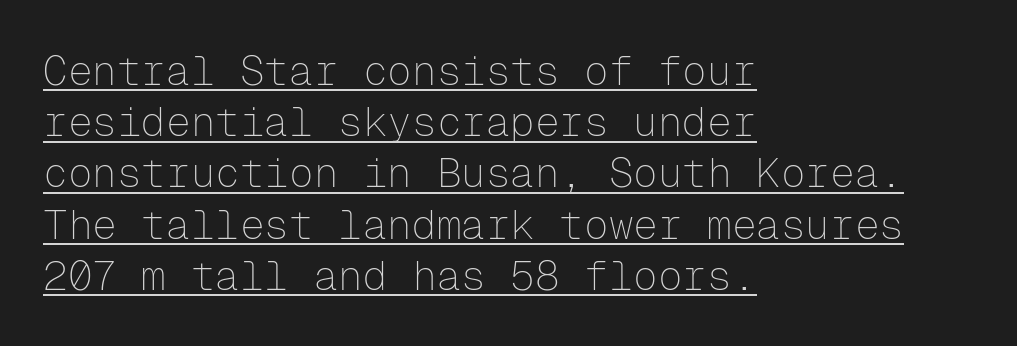
Q: Is the text bold? A: No.
Q: Is the text italic (slanted)? A: No, it is upright.
Q: Is the typeface a serif or a sans-serif typeface? A: Sans-serif.
Q: Is the text underlined? A: Yes.
Q: How is the paragraph aligned? A: Left-aligned.
Q: Is the spacing between letters normal or unusually wide? A: Normal.
Q: Is the spacing between lines tight, normal or loose? A: Normal.
Q: Width (condensed, normal, or wide)? A: Normal.
Q: Stroke contrast? A: Low.
Q: x-height? A: Medium.
Q: Monospaced? A: Yes.
